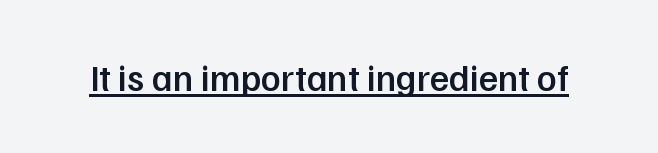
The image shows 37 px semibold sans-serif type, upright; set normal letter spacing, underlined; low stroke contrast and a medium x-height.
